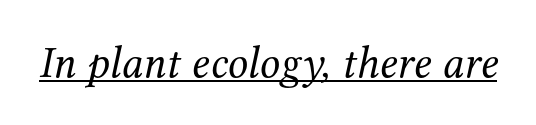
Is this a sans? No — the strokes have serifs. Think of a printed novel: that variable character pitch is what you see here. Honestly, the underline is the first thing you notice here. Is the type heavy? It reads as light-to-regular instead. Yep, that's italic — everything's leaning. The horizontal fit of the characters is conventional and even.
